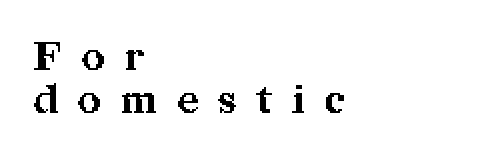
{"serif": "yes", "italic": "no", "bold": "yes", "weight": "bold", "width": "normal", "stroke_contrast": "medium", "x_height": "medium", "monospaced": "no", "underline": "no", "align": "left", "line_spacing": "tight", "line_spacing_ratio": 1.08, "letter_spacing": "wide", "letter_spacing_em": 0.5, "glyph_px": 40}
